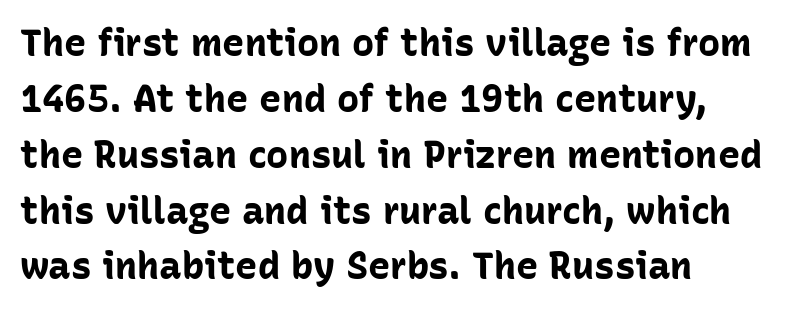
Q: Is the text bold? A: Yes.
Q: Is the text italic (slanted)? A: No, it is upright.
Q: Is the typeface a serif or a sans-serif typeface? A: Sans-serif.
Q: Is the text underlined? A: No.
Q: How is the paragraph aligned? A: Left-aligned.
Q: Is the spacing between letters normal or unusually wide? A: Normal.
Q: Is the spacing between lines tight, normal or loose? A: Normal.
Q: Width (condensed, normal, or wide)? A: Normal.
Q: Stroke contrast? A: Low.
Q: x-height? A: Medium.
Q: Monospaced? A: No.
